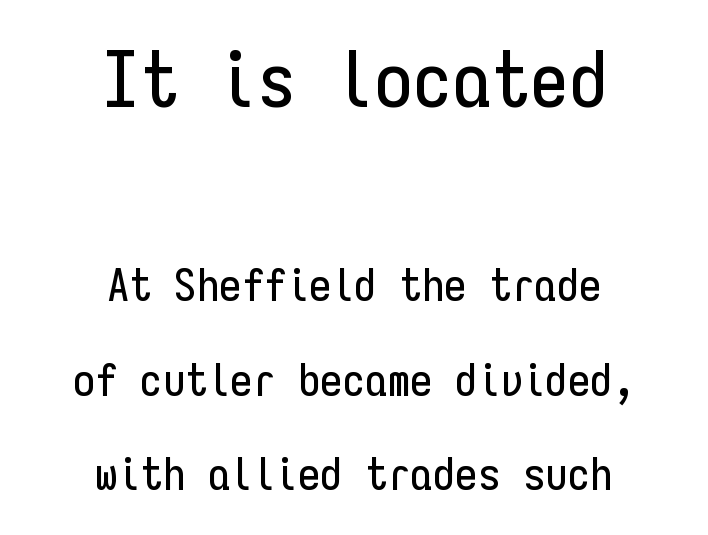
{"serif": "no", "italic": "no", "width": "condensed", "stroke_contrast": "low", "x_height": "medium", "monospaced": "yes", "underline": "no", "align": "center", "line_spacing": "loose", "line_spacing_ratio": 2.1, "letter_spacing": "normal", "letter_spacing_em": 0.0, "larger_block": "first", "size_ratio": 1.73, "glyph_px": 78}
